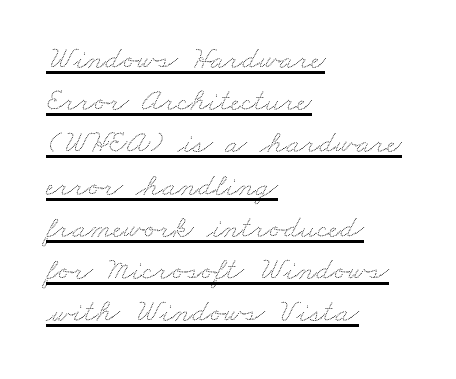
{"width": "wide", "stroke_contrast": "low", "x_height": "small", "monospaced": "no", "underline": "yes", "align": "left", "line_spacing": "normal", "line_spacing_ratio": 1.32, "letter_spacing": "normal", "letter_spacing_em": 0.0, "glyph_px": 32}
